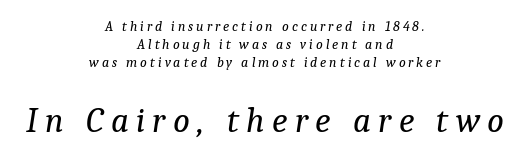
{"serif": "yes", "italic": "yes", "lean": "right", "slant_degrees": 9, "bold": "no", "weight": "regular", "width": "normal", "stroke_contrast": "low", "x_height": "medium", "monospaced": "no", "underline": "no", "align": "center", "line_spacing": "normal", "line_spacing_ratio": 1.29, "letter_spacing": "wide", "letter_spacing_em": 0.21, "larger_block": "second", "size_ratio": 2.5, "glyph_px": 35}
